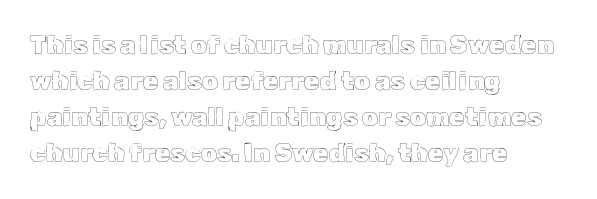
Vertically, the passage feels balanced, rows spaced as you'd expect. Every character sits straight up, as roman type does. A typesetter would call this zero additional tracking. Each line starts at the same left margin while the right side varies. Descenders are the only things crossing below the line.
